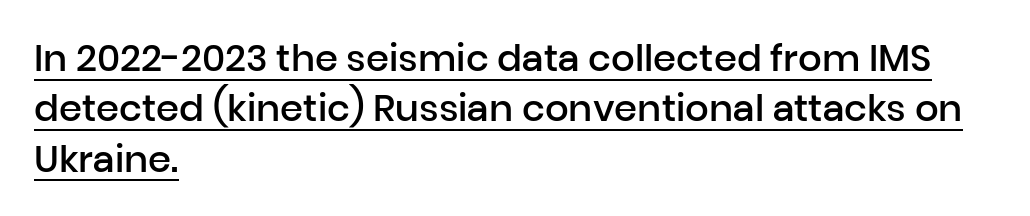
Q: Is the text bold? A: Semi-bold.
Q: Is the text italic (slanted)? A: No, it is upright.
Q: Is the typeface a serif or a sans-serif typeface? A: Sans-serif.
Q: Is the text underlined? A: Yes.
Q: How is the paragraph aligned? A: Left-aligned.
Q: Is the spacing between letters normal or unusually wide? A: Normal.
Q: Is the spacing between lines tight, normal or loose? A: Normal.
Q: Width (condensed, normal, or wide)? A: Normal.
Q: Stroke contrast? A: Low.
Q: x-height? A: Medium.
Q: Monospaced? A: No.
